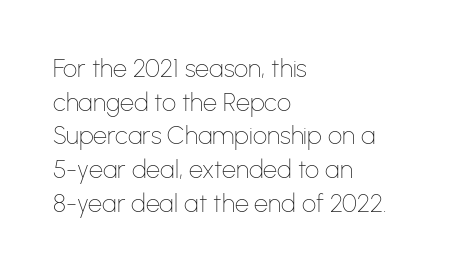
The image shows 25 px text type, upright; set left-aligned, normal line spacing (1.35x), normal letter spacing, not underlined.
